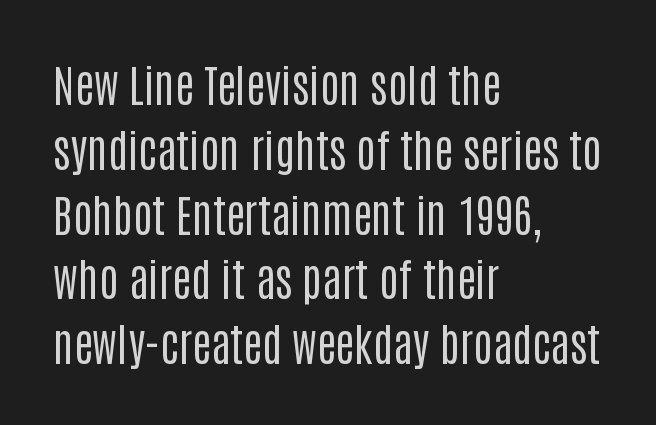
{"serif": "no", "italic": "no", "bold": "no", "weight": "regular", "width": "condensed", "stroke_contrast": "low", "x_height": "large", "monospaced": "no", "underline": "no", "align": "left", "line_spacing": "normal", "line_spacing_ratio": 1.44, "letter_spacing": "normal", "letter_spacing_em": 0.0, "glyph_px": 45}
